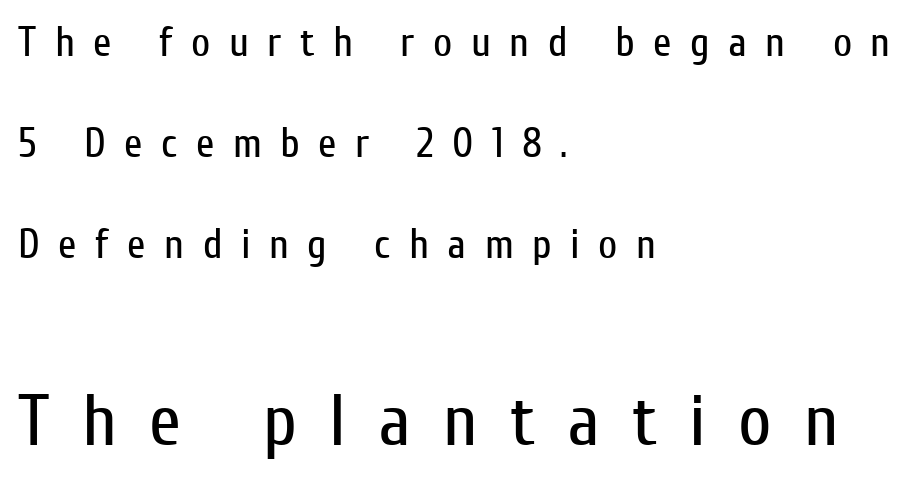
Q: Is the text bold? A: No.
Q: Is the text italic (slanted)? A: No, it is upright.
Q: Is the typeface a serif or a sans-serif typeface? A: Sans-serif.
Q: Is the text underlined? A: No.
Q: How is the paragraph aligned? A: Left-aligned.
Q: Is the spacing between letters normal or unusually wide? A: Unusually wide.
Q: Is the spacing between lines tight, normal or loose? A: Loose.
Q: Which block of text is set in a larger size, the first (top) or the second (bottom)? A: The second (bottom) one.
Q: Width (condensed, normal, or wide)? A: Condensed.
Q: Stroke contrast? A: Low.
Q: x-height? A: Medium.
Q: Monospaced? A: No.
